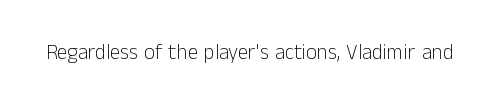
The image shows 21 px text type, upright; set normal letter spacing, not underlined.
